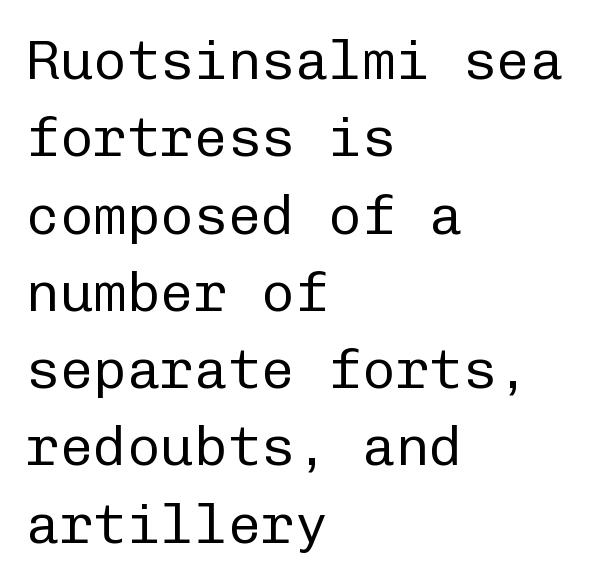
Q: Is the text bold? A: No.
Q: Is the text italic (slanted)? A: No, it is upright.
Q: Is the typeface a serif or a sans-serif typeface? A: Sans-serif.
Q: Is the text underlined? A: No.
Q: How is the paragraph aligned? A: Left-aligned.
Q: Is the spacing between letters normal or unusually wide? A: Normal.
Q: Is the spacing between lines tight, normal or loose? A: Normal.
Q: Width (condensed, normal, or wide)? A: Normal.
Q: Stroke contrast? A: Low.
Q: x-height? A: Medium.
Q: Monospaced? A: Yes.
